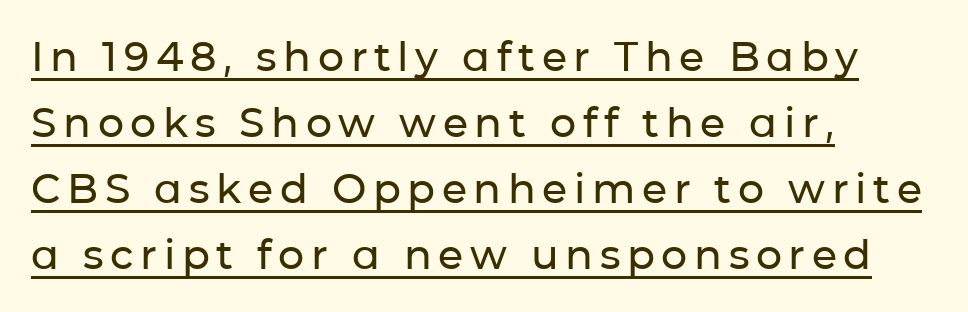
{"serif": "no", "italic": "no", "width": "normal", "stroke_contrast": "low", "x_height": "medium", "monospaced": "no", "underline": "yes", "align": "left", "line_spacing": "normal", "line_spacing_ratio": 1.61, "glyph_px": 41}
